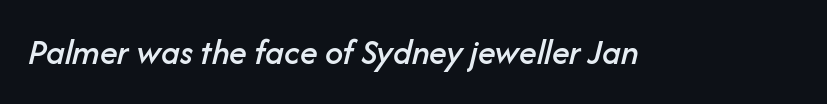
The letters advance in unequal steps, a hallmark of proportional type. Compared with typical body copy, the letter spacing here is the same. Compared with ordinary roman type, these characters are visibly tilted. The baseline area is clear.
